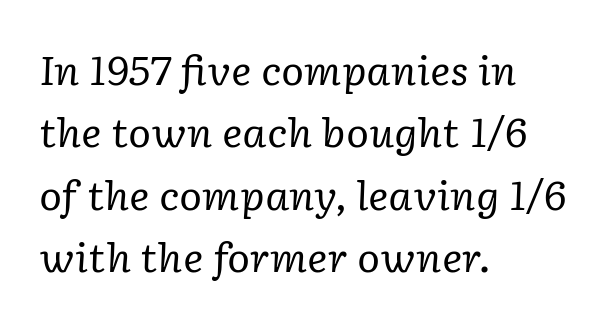
The image shows 39 px regular-weight serif type, italic (leaning right); set left-aligned, normal line spacing (1.6x), normal letter spacing, not underlined; low stroke contrast and a medium x-height.
